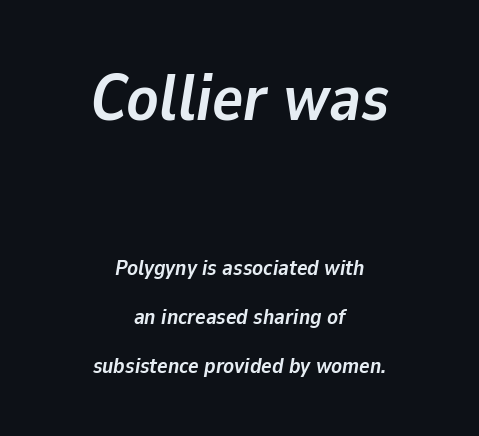
You could not count columns in this text — the font is proportionally spaced. You can tell it's italic because the verticals aren't actually vertical. You get the large type first, then a drop to smaller type. Tracking here is standard; glyphs follow each other at the usual distance.
